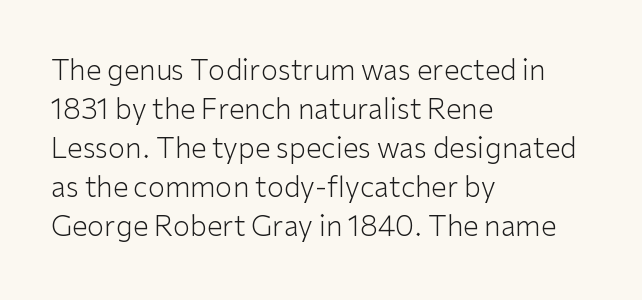
Q: Is the text bold? A: No.
Q: Is the text italic (slanted)? A: No, it is upright.
Q: Is the typeface a serif or a sans-serif typeface? A: Sans-serif.
Q: Is the text underlined? A: No.
Q: How is the paragraph aligned? A: Left-aligned.
Q: Is the spacing between letters normal or unusually wide? A: Normal.
Q: Is the spacing between lines tight, normal or loose? A: Normal.
Q: Width (condensed, normal, or wide)? A: Normal.
Q: Stroke contrast? A: Low.
Q: x-height? A: Medium.
Q: Monospaced? A: No.
